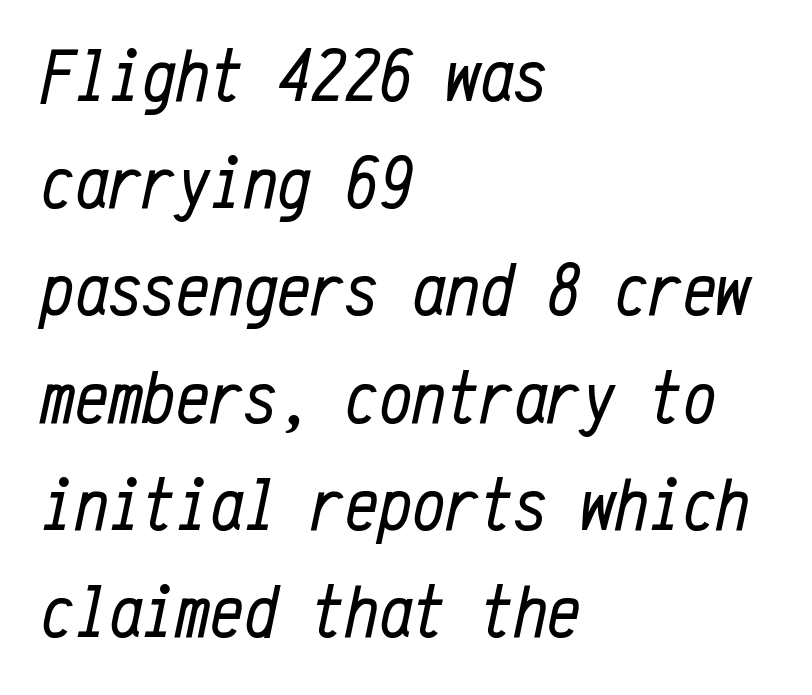
{"italic": "yes", "lean": "right", "slant_degrees": 12, "bold": "no", "weight": "regular", "width": "condensed", "stroke_contrast": "low", "x_height": "medium", "monospaced": "yes", "underline": "no", "align": "left", "line_spacing": "normal", "line_spacing_ratio": 1.43, "letter_spacing": "normal", "letter_spacing_em": 0.0, "glyph_px": 75}
